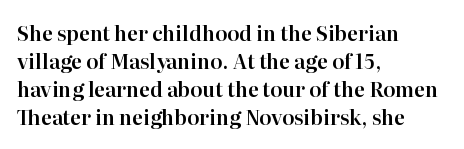
The image shows 20 px text type, upright; set left-aligned, normal line spacing (1.4x), normal letter spacing, not underlined.
